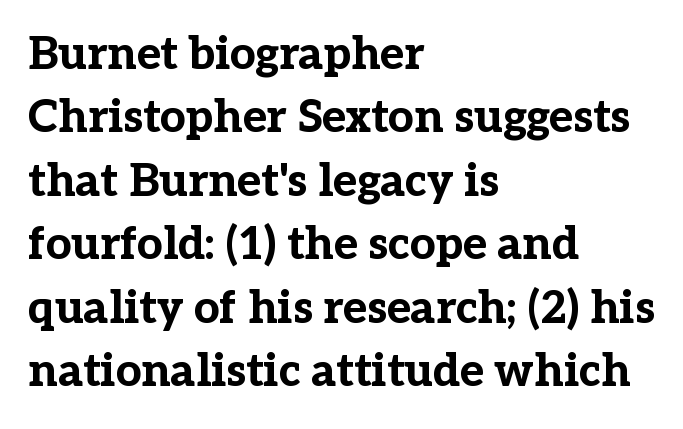
The image shows 45 px bold serif type, upright; set left-aligned, normal line spacing (1.41x), normal letter spacing, not underlined; low stroke contrast and a medium x-height.
